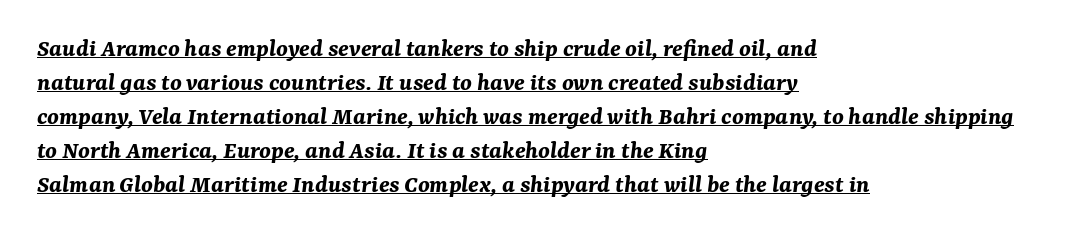
{"italic": "yes", "lean": "right", "slant_degrees": 7, "bold": "yes", "underline": "yes", "align": "left", "line_spacing": "normal", "line_spacing_ratio": 1.31, "letter_spacing": "normal", "letter_spacing_em": 0.0, "glyph_px": 26}
